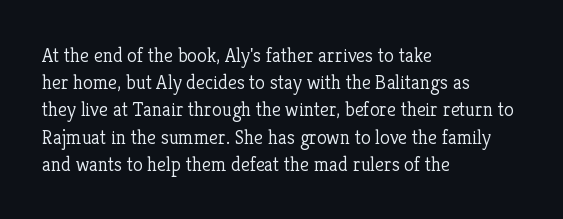
The text block is weighted toward the left margin, trailing off unevenly rightward. Summary of vertical rhythm: regular, with standard interline spacing. Spacing between characters is what you'd get straight out of the box. The letterforms sit at book weight or below.
